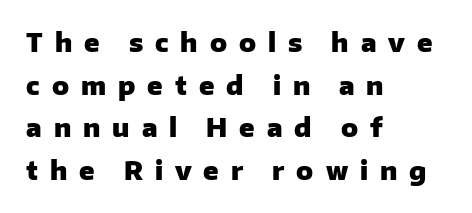
A typesetter would mark this as roman, not italic. The area under the type is left untouched. Layout note: lines flush left. Each word looks stretched out because of the extra space between its letters. I'd describe the lettering as bold — thick and assertive.
